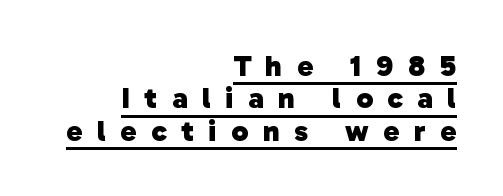
Varying glyph widths throughout — classic text-font behaviour. Line ends are locked; line starts wander. Honestly, the underline is the first thing you notice here. The glyphs have the mass of a bold cut. The characters display no serif detailing; their extremities are plain.
